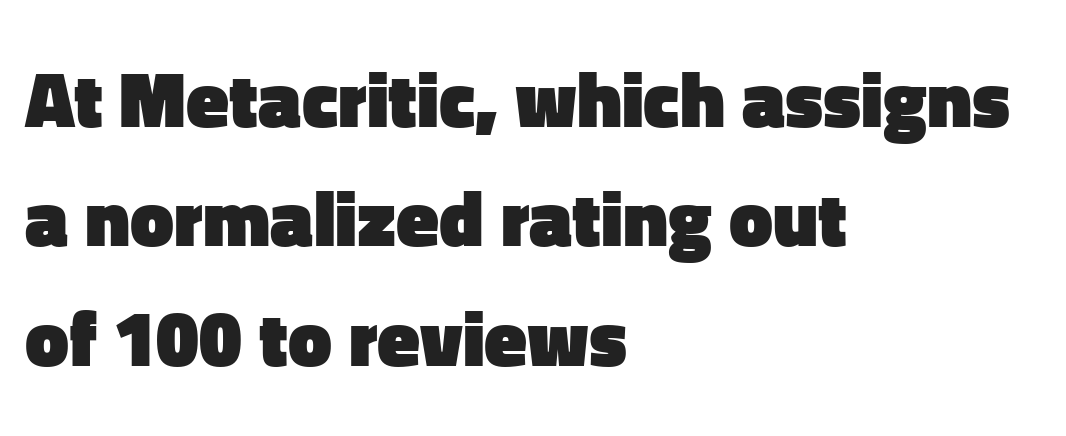
{"serif": "no", "italic": "no", "bold": "yes", "weight": "heavy", "width": "normal", "stroke_contrast": "low", "x_height": "medium", "monospaced": "no", "underline": "no", "align": "left", "line_spacing": "normal", "line_spacing_ratio": 1.53, "letter_spacing": "normal", "letter_spacing_em": 0.0, "glyph_px": 78}
